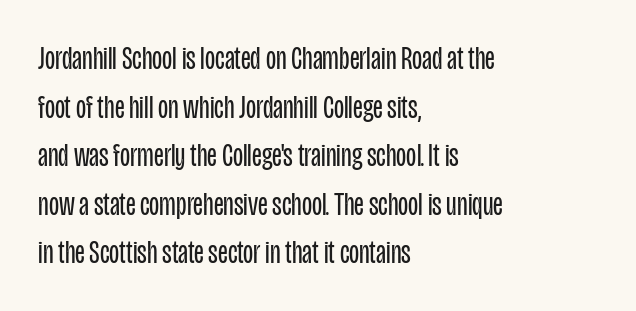
The image shows 33 px regular-weight, condensed sans-serif type, upright; set left-aligned, normal line spacing (1.47x), normal letter spacing, not underlined; low stroke contrast and a large x-height.
